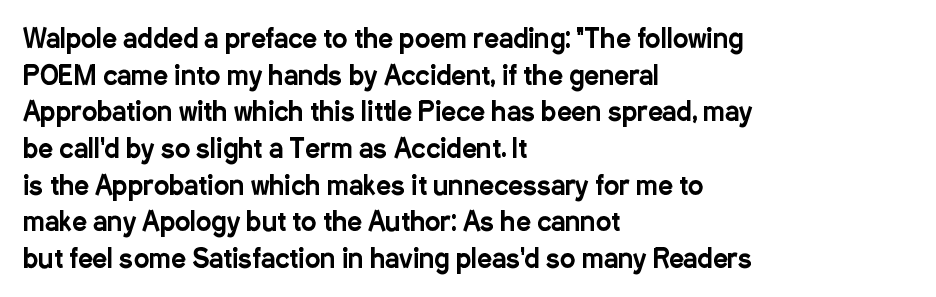
Here the glyphs are tracked normally, forming tight word shapes. Upright lettering throughout. Underline: absent. The lines are quadded left.
